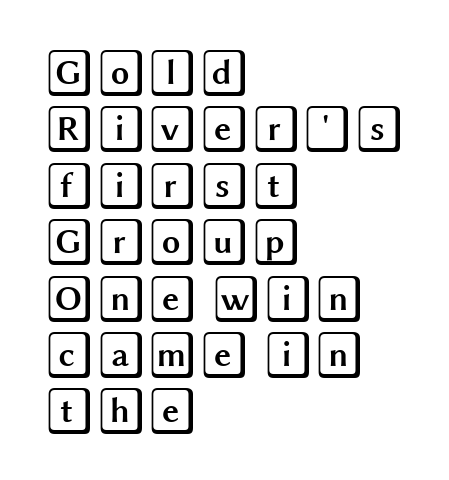
The image shows 47 px wide type, upright; set left-aligned, line spacing 1.2x, normal letter spacing, not underlined; a large x-height.
